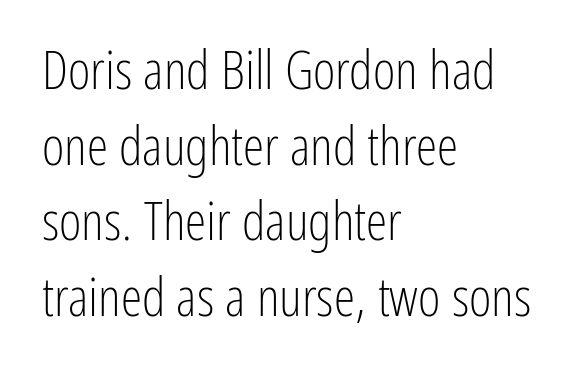
Q: Is the text bold? A: No.
Q: Is the text italic (slanted)? A: No, it is upright.
Q: Is the typeface a serif or a sans-serif typeface? A: Sans-serif.
Q: Is the text underlined? A: No.
Q: How is the paragraph aligned? A: Left-aligned.
Q: Is the spacing between letters normal or unusually wide? A: Normal.
Q: Is the spacing between lines tight, normal or loose? A: Normal.
Q: Width (condensed, normal, or wide)? A: Condensed.
Q: Stroke contrast? A: Low.
Q: x-height? A: Medium.
Q: Monospaced? A: No.
